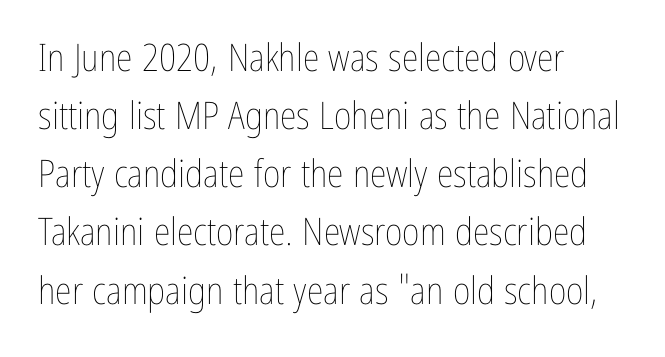
Q: Is the text bold? A: No.
Q: Is the text italic (slanted)? A: No, it is upright.
Q: Is the text underlined? A: No.
Q: How is the paragraph aligned? A: Left-aligned.
Q: Is the spacing between letters normal or unusually wide? A: Normal.
Q: Is the spacing between lines tight, normal or loose? A: Normal.
Q: Width (condensed, normal, or wide)? A: Condensed.
Q: Stroke contrast? A: Low.
Q: x-height? A: Medium.
Q: Monospaced? A: No.
